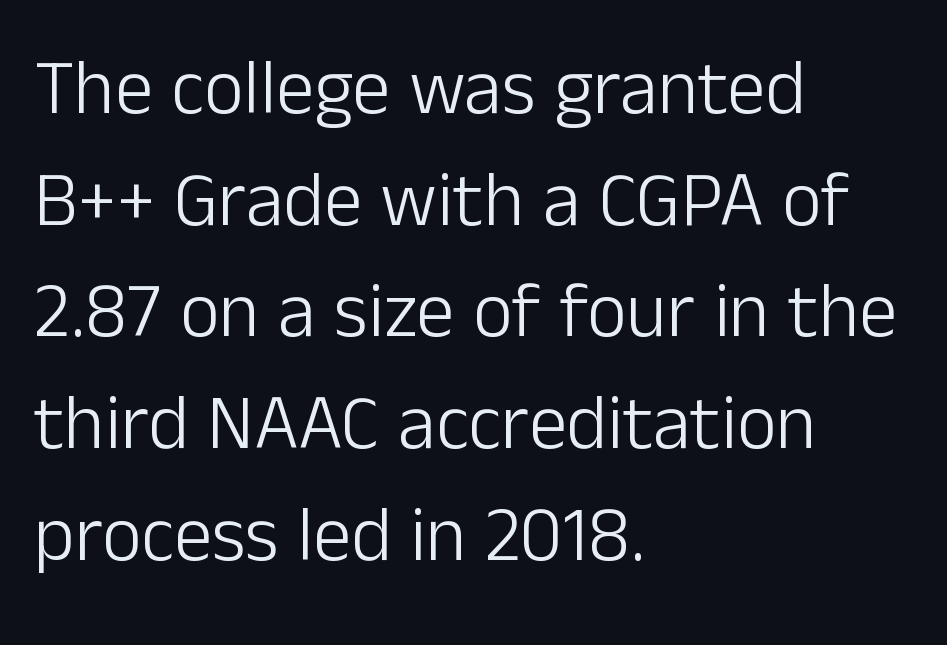
{"serif": "no", "italic": "no", "bold": "no", "weight": "light", "width": "normal", "stroke_contrast": "low", "x_height": "medium", "monospaced": "no", "underline": "no", "align": "left", "line_spacing": "normal", "line_spacing_ratio": 1.45, "letter_spacing": "normal", "letter_spacing_em": 0.0, "glyph_px": 77}
